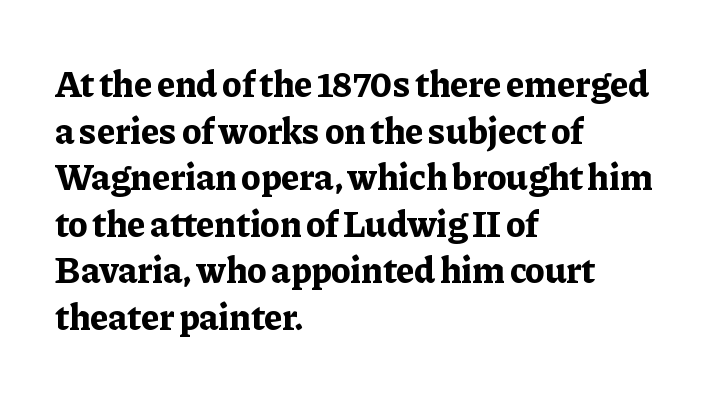
The image shows 37 px bold serif type, upright; set left-aligned, normal line spacing (1.26x), normal letter spacing, not underlined; low stroke contrast and a medium x-height.
